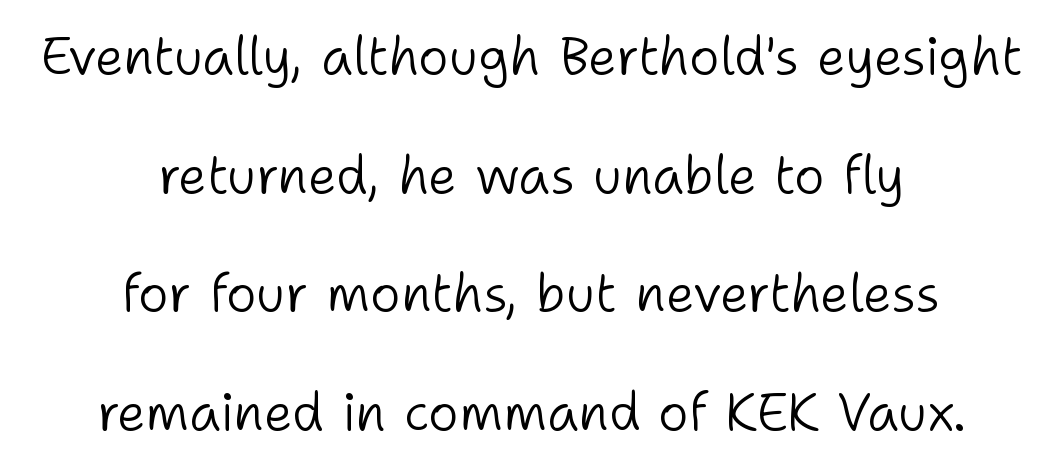
Every stem runs plumb, perpendicular to the baseline. Think of a printed novel: that variable character pitch is what you see here. The letters look calm and open, with moderate or lighter stems. Teacher's note: observe the equal gaps on both sides — that is centered alignment. These lines keep a tight, regular rhythm from letter to letter.
